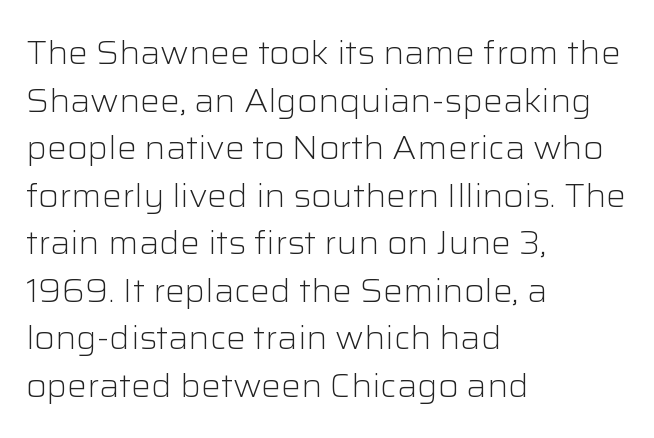
The image shows 33 px light sans-serif type, upright; set left-aligned, normal line spacing (1.44x), normal letter spacing, not underlined; low stroke contrast and a medium x-height.
